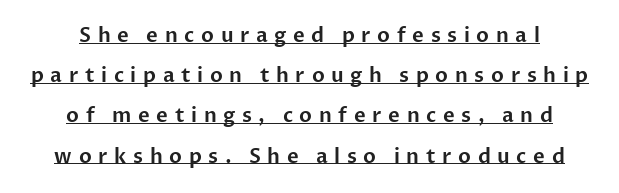
Q: Is the text italic (slanted)? A: No, it is upright.
Q: Is the text underlined? A: Yes.
Q: How is the paragraph aligned? A: Centered.
Q: Is the spacing between letters normal or unusually wide? A: Unusually wide.
Q: Is the spacing between lines tight, normal or loose? A: Loose.
